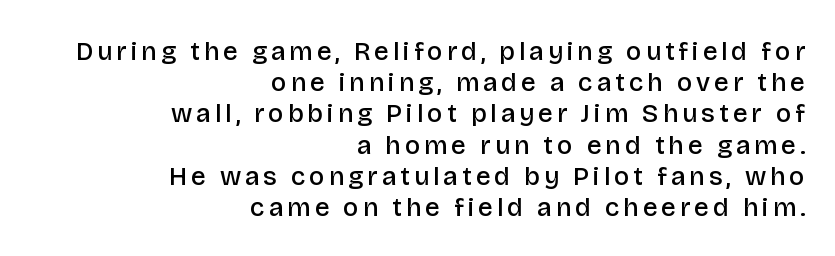
The image shows 26 px text type, upright; set right-aligned, line spacing 1.2x, not underlined.
